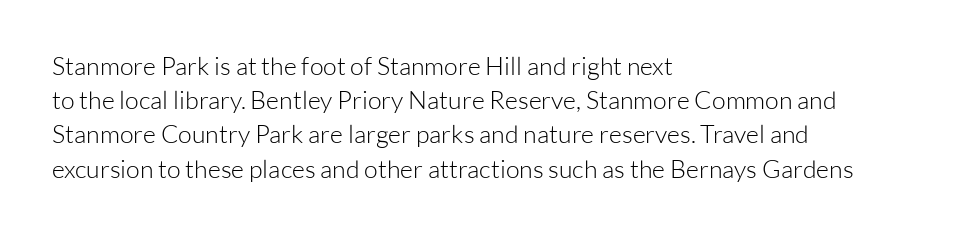
The area under the type is left untouched. A roman cut, with each character standing at attention. Observe the ordinary spacing: letters are neighbours, not strangers. Notice how the passage keeps a crisp vertical edge on the left only.
